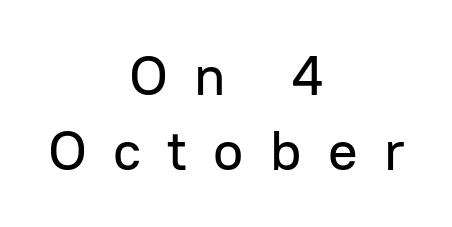
Q: Is the text italic (slanted)? A: No, it is upright.
Q: Is the typeface a serif or a sans-serif typeface? A: Sans-serif.
Q: Is the text underlined? A: No.
Q: How is the paragraph aligned? A: Centered.
Q: Is the spacing between letters normal or unusually wide? A: Unusually wide.
Q: Is the spacing between lines tight, normal or loose? A: Normal.
Q: Width (condensed, normal, or wide)? A: Normal.
Q: Stroke contrast? A: Low.
Q: x-height? A: Medium.
Q: Monospaced? A: No.
